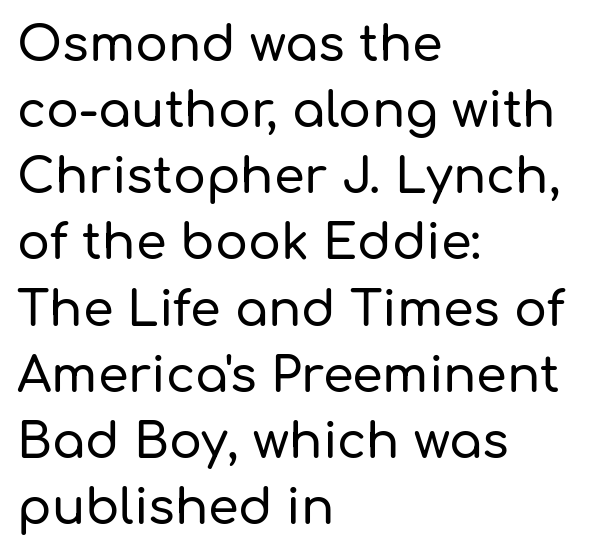
{"serif": "no", "italic": "no", "width": "normal", "stroke_contrast": "low", "x_height": "medium", "monospaced": "no", "underline": "no", "align": "left", "line_spacing": "normal", "line_spacing_ratio": 1.35, "letter_spacing": "normal", "letter_spacing_em": 0.0, "glyph_px": 49}
